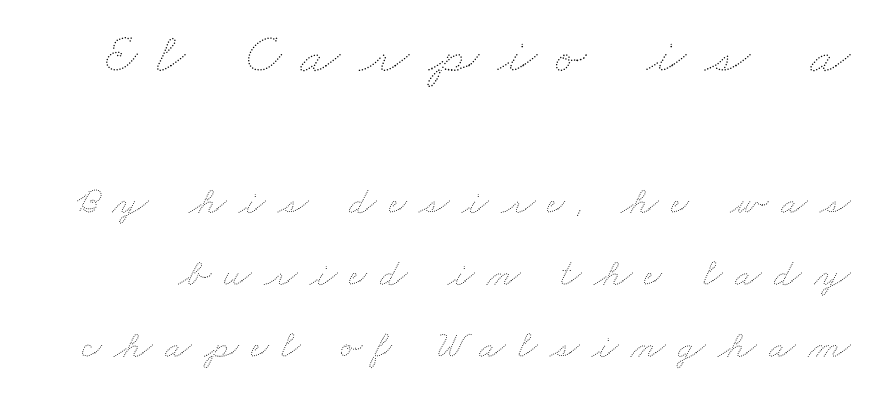
Q: Is the text bold? A: No.
Q: Is the text underlined? A: No.
Q: Is the spacing between letters normal or unusually wide? A: Unusually wide.
Q: Which block of text is set in a larger size, the first (top) or the second (bottom)? A: The first (top) one.
Q: Width (condensed, normal, or wide)? A: Wide.
Q: Stroke contrast? A: Medium.
Q: x-height? A: Small.
Q: Monospaced? A: No.
